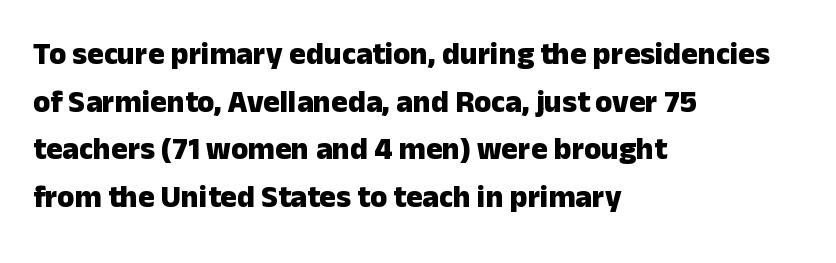
The image shows 31 px heavy sans-serif type, upright; set left-aligned, normal line spacing (1.54x), normal letter spacing, not underlined; low stroke contrast and a medium x-height.
